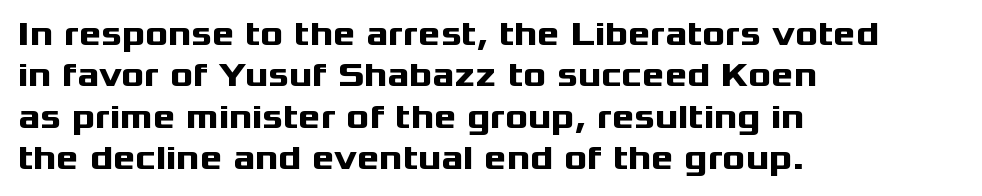
The image shows 34 px heavy, wide sans-serif type, upright; set left-aligned, line spacing 1.22x, normal letter spacing, not underlined; medium stroke contrast and a medium x-height.
